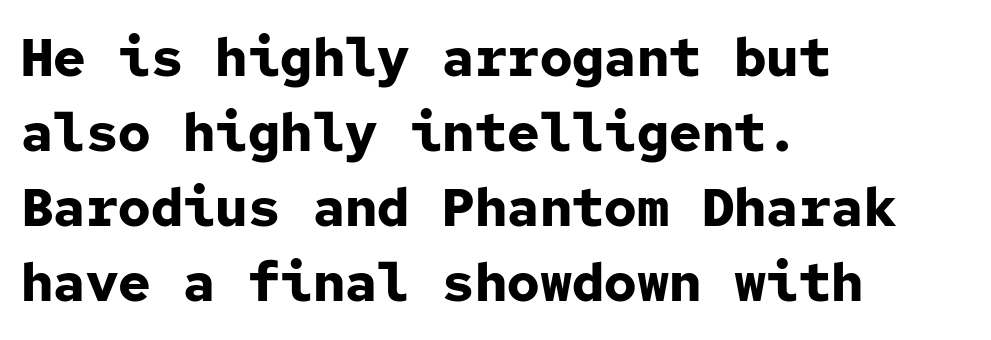
Quick note: not italic, upright. The passage shown is typeset with a sans-serif family. A bare baseline throughout the passage. A typesetter would call this leading conventional body-copy spacing.
